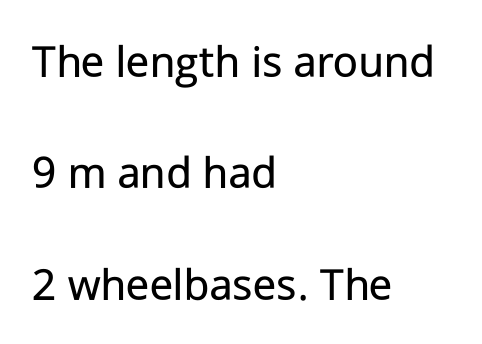
Q: Is the text bold? A: No.
Q: Is the text italic (slanted)? A: No, it is upright.
Q: Is the typeface a serif or a sans-serif typeface? A: Sans-serif.
Q: Is the text underlined? A: No.
Q: How is the paragraph aligned? A: Left-aligned.
Q: Is the spacing between letters normal or unusually wide? A: Normal.
Q: Is the spacing between lines tight, normal or loose? A: Loose.
Q: Width (condensed, normal, or wide)? A: Normal.
Q: Stroke contrast? A: Low.
Q: x-height? A: Medium.
Q: Monospaced? A: No.
